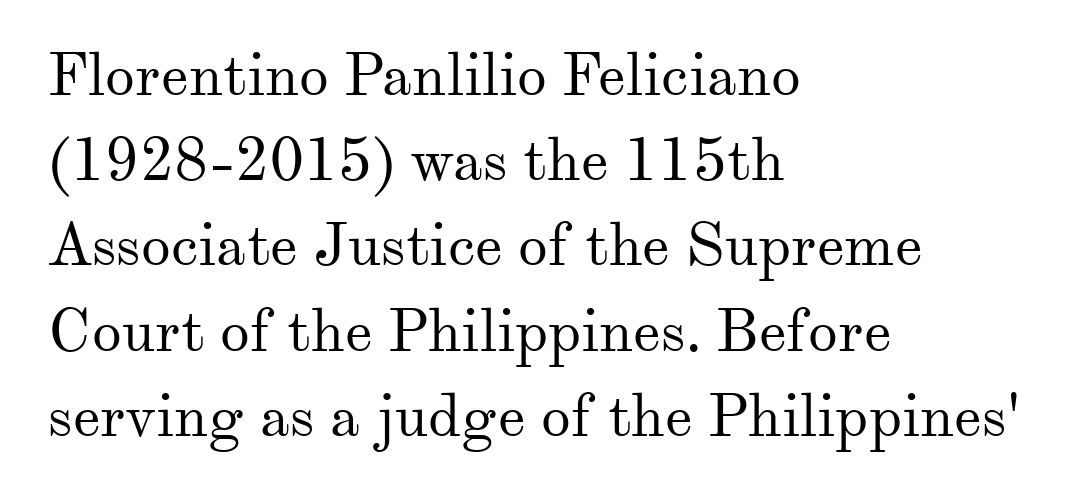
Looks like regular typesetting: each glyph gets only the width it needs. The lines in this sample share a left origin and differ only in where they stop. The typeface has the unassuming heft of standard copy or less. Clear beneath every line of the passage. A roman cut, with each character standing at attention. What's the leading like? Ordinary, nothing unusual.
